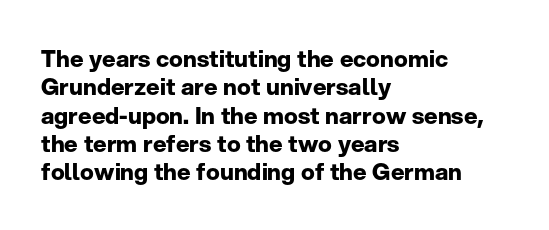
The image shows 23 px bold type, upright; set left-aligned, line spacing 1.23x, normal letter spacing, not underlined.
